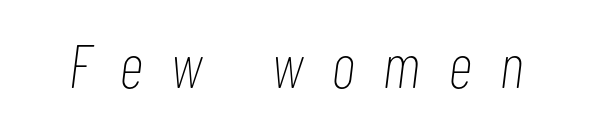
Decoration check: the copy has no underline. A typesetter would call this proportional, since set widths differ per character. The passage shown is not bold in any degree. The letters are spread apart with noticeably loose tracking.
